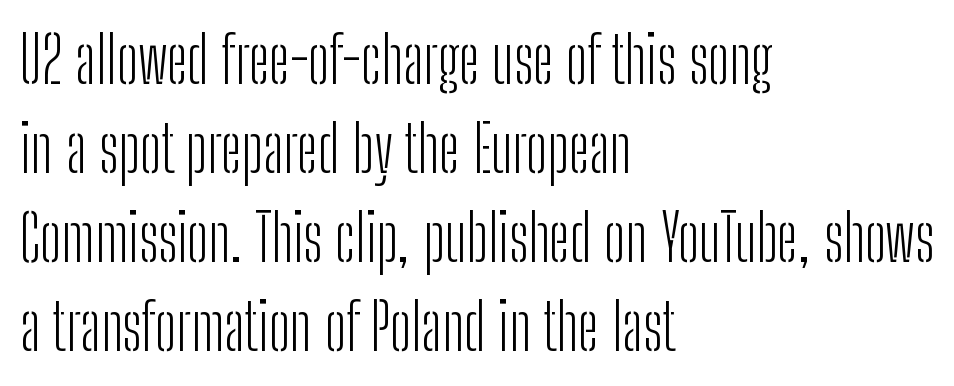
Q: Is the text bold? A: No.
Q: Is the text italic (slanted)? A: No, it is upright.
Q: Is the typeface a serif or a sans-serif typeface? A: Sans-serif.
Q: Is the text underlined? A: No.
Q: How is the paragraph aligned? A: Left-aligned.
Q: Is the spacing between letters normal or unusually wide? A: Normal.
Q: Is the spacing between lines tight, normal or loose? A: Normal.
Q: Width (condensed, normal, or wide)? A: Condensed.
Q: Stroke contrast? A: Low.
Q: x-height? A: Medium.
Q: Monospaced? A: No.
